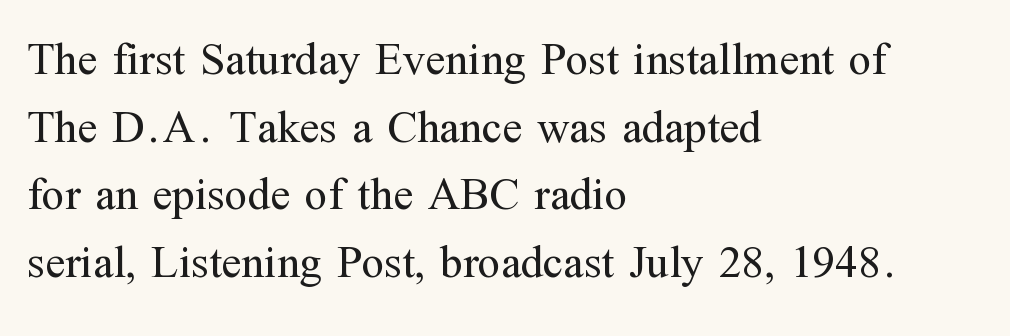
{"serif": "yes", "italic": "no", "bold": "no", "weight": "regular", "width": "normal", "stroke_contrast": "medium", "x_height": "medium", "monospaced": "no", "underline": "no", "align": "left", "line_spacing": "normal", "line_spacing_ratio": 1.47, "letter_spacing": "normal", "letter_spacing_em": 0.0, "glyph_px": 46}
